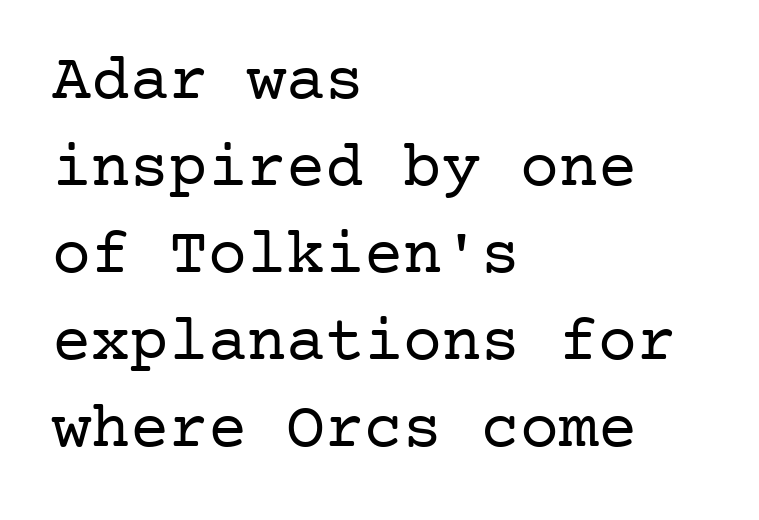
{"serif": "yes", "italic": "no", "bold": "no", "weight": "regular", "width": "normal", "stroke_contrast": "low", "x_height": "medium", "underline": "no", "align": "left", "line_spacing": "normal", "line_spacing_ratio": 1.34, "letter_spacing": "normal", "letter_spacing_em": 0.0, "glyph_px": 65}
